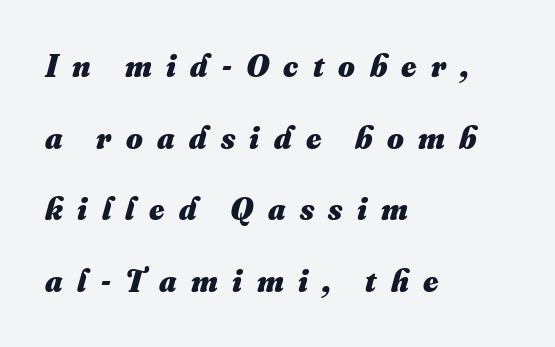
The image shows 32 px heavy type; set left-aligned, loose line spacing (2.24x), unusually wide letter spacing (+0.45 em), not underlined; medium stroke contrast and a small x-height.
